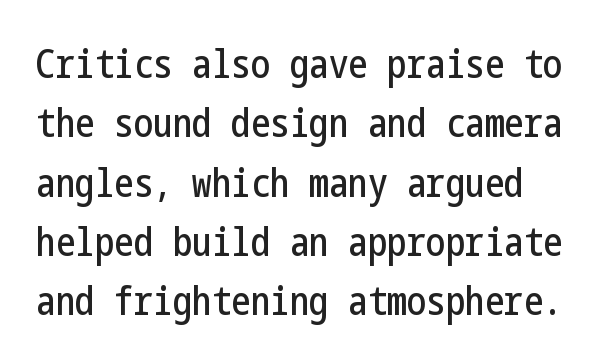
{"serif": "no", "italic": "no", "width": "condensed", "stroke_contrast": "low", "x_height": "medium", "underline": "no", "line_spacing": "normal", "line_spacing_ratio": 1.52, "letter_spacing": "normal", "letter_spacing_em": 0.0, "glyph_px": 39}
